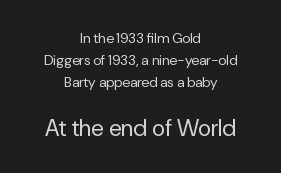
The image shows 23 px text type, upright; set centered, normal line spacing (1.56x), normal letter spacing, not underlined; the second (bottom) block is 1.64x larger.
